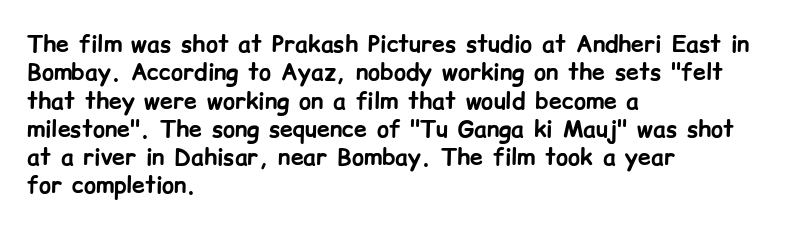
The image shows 23 px bold type, upright; set left-aligned, line spacing 1.23x, normal letter spacing, not underlined.
